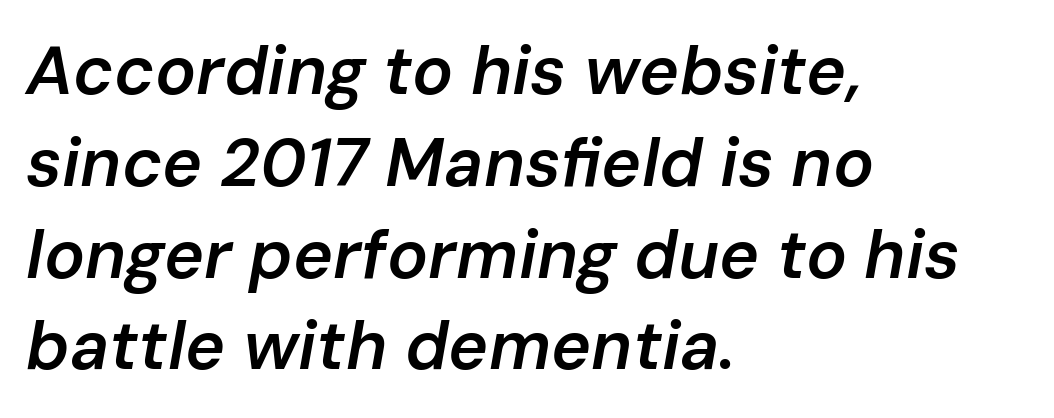
Proportional: the letters do not fall into vertical columns. If you drew a line through each stem, it would be angled. Reading down the column, the eye jumps a familiar distance to each next line. Weight check: semibold — heavier than regular, not quite bold.
